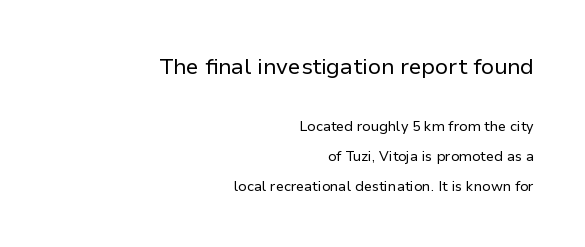
These lines stand farther apart than default settings would place them. Observe the ordinary spacing: letters are neighbours, not strangers. Glance below the letters and you will spot only blank space. The letters in the upper block stand taller than those in the block below. It's the straight-up-and-down kind of type.
